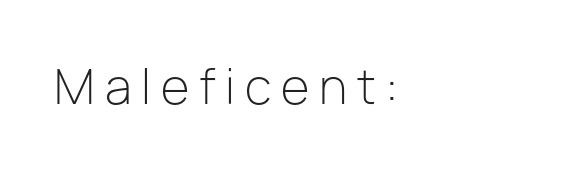
Q: Is the text bold? A: No.
Q: Is the text italic (slanted)? A: No, it is upright.
Q: Is the typeface a serif or a sans-serif typeface? A: Sans-serif.
Q: Is the text underlined? A: No.
Q: Is the spacing between letters normal or unusually wide? A: Unusually wide.
Q: Width (condensed, normal, or wide)? A: Normal.
Q: Stroke contrast? A: Low.
Q: x-height? A: Medium.
Q: Monospaced? A: No.
